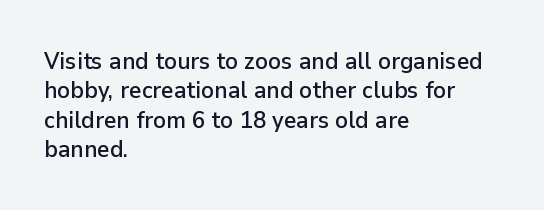
The lettering stays uniformly vertical, giving the passage a roman look. The letterforms sit shoulder to shoulder at normal distance. The setting favours the left margin, as ordinary paragraphs usually do. Decoration check: the copy has no underline.
